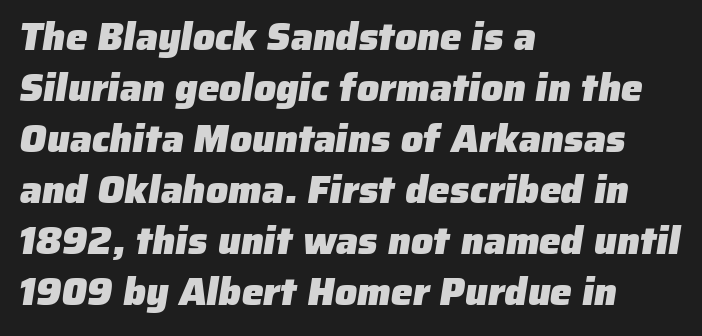
The image shows 39 px heavy sans-serif type; set left-aligned, normal line spacing (1.31x), normal letter spacing, not underlined; low stroke contrast and a medium x-height.
